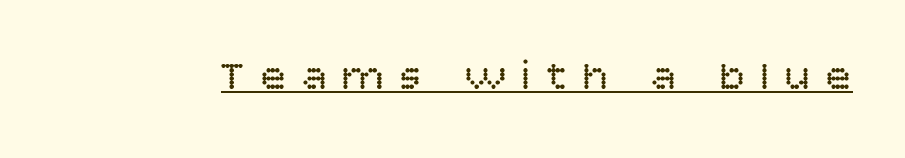
The font family rendered here belongs to the sans-serif group. When letters stand straight like this, we call the style roman or upright. Is the letter spacing exaggerated? Yes — the characters are pushed far apart. Think of a printed novel: that variable character pitch is what you see here.
